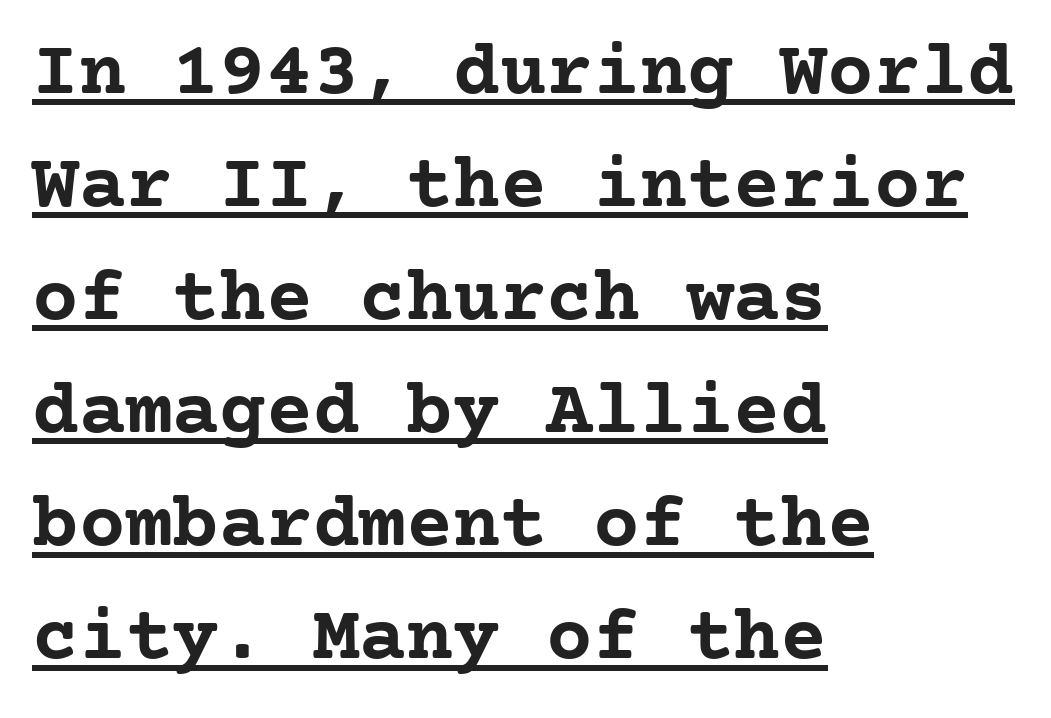
Q: Is the text bold? A: Yes.
Q: Is the text italic (slanted)? A: No, it is upright.
Q: Is the typeface a serif or a sans-serif typeface? A: Serif.
Q: Is the text underlined? A: Yes.
Q: How is the paragraph aligned? A: Left-aligned.
Q: Is the spacing between letters normal or unusually wide? A: Normal.
Q: Is the spacing between lines tight, normal or loose? A: Normal.
Q: Width (condensed, normal, or wide)? A: Normal.
Q: Stroke contrast? A: Low.
Q: x-height? A: Medium.
